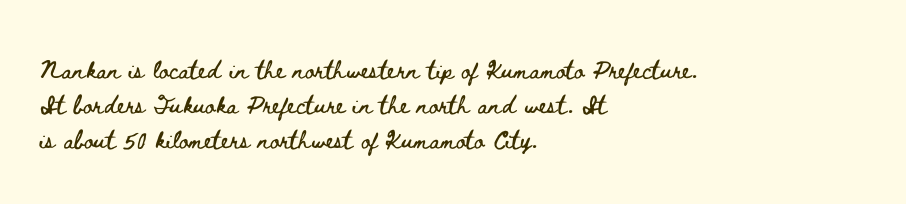
The image shows 23 px text type; set left-aligned, normal line spacing (1.53x), normal letter spacing, not underlined.
